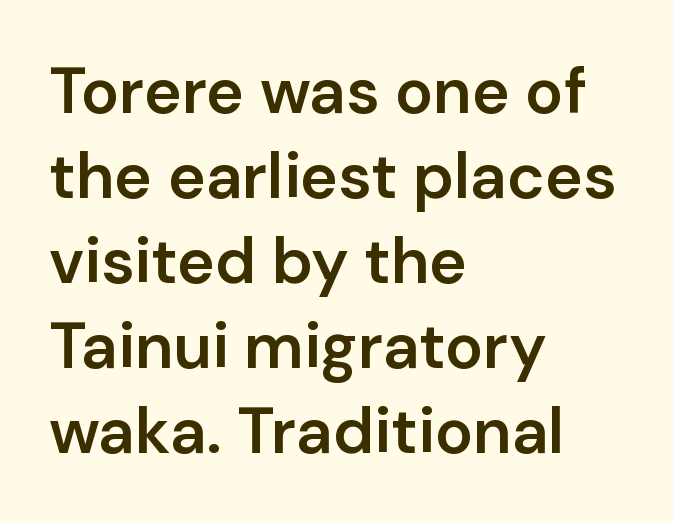
Q: Is the text bold? A: Semi-bold.
Q: Is the text italic (slanted)? A: No, it is upright.
Q: Is the typeface a serif or a sans-serif typeface? A: Sans-serif.
Q: Is the text underlined? A: No.
Q: How is the paragraph aligned? A: Left-aligned.
Q: Is the spacing between letters normal or unusually wide? A: Normal.
Q: Is the spacing between lines tight, normal or loose? A: Normal.
Q: Width (condensed, normal, or wide)? A: Normal.
Q: Stroke contrast? A: Low.
Q: x-height? A: Medium.
Q: Monospaced? A: No.
